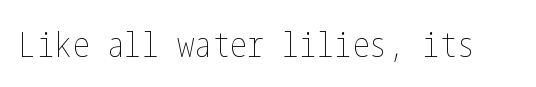
Q: Is the text bold? A: No.
Q: Is the text italic (slanted)? A: No, it is upright.
Q: Is the text underlined? A: No.
Q: Is the spacing between letters normal or unusually wide? A: Normal.
Q: Width (condensed, normal, or wide)? A: Condensed.
Q: Stroke contrast? A: Low.
Q: x-height? A: Medium.
